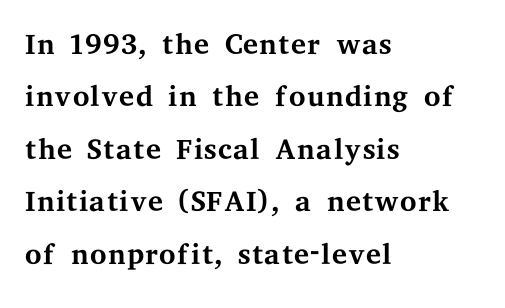
Q: Is the text bold? A: No.
Q: Is the text italic (slanted)? A: No, it is upright.
Q: Is the typeface a serif or a sans-serif typeface? A: Serif.
Q: Is the text underlined? A: No.
Q: How is the paragraph aligned? A: Left-aligned.
Q: Is the spacing between letters normal or unusually wide? A: Normal.
Q: Width (condensed, normal, or wide)? A: Wide.
Q: Stroke contrast? A: Medium.
Q: x-height? A: Medium.
Q: Monospaced? A: No.
